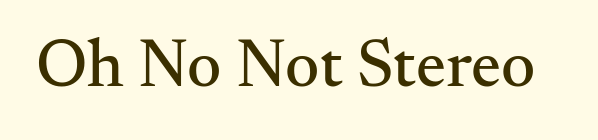
{"serif": "yes", "italic": "no", "width": "normal", "stroke_contrast": "medium", "x_height": "small", "monospaced": "no", "underline": "no", "letter_spacing": "normal", "letter_spacing_em": 0.0, "glyph_px": 67}
